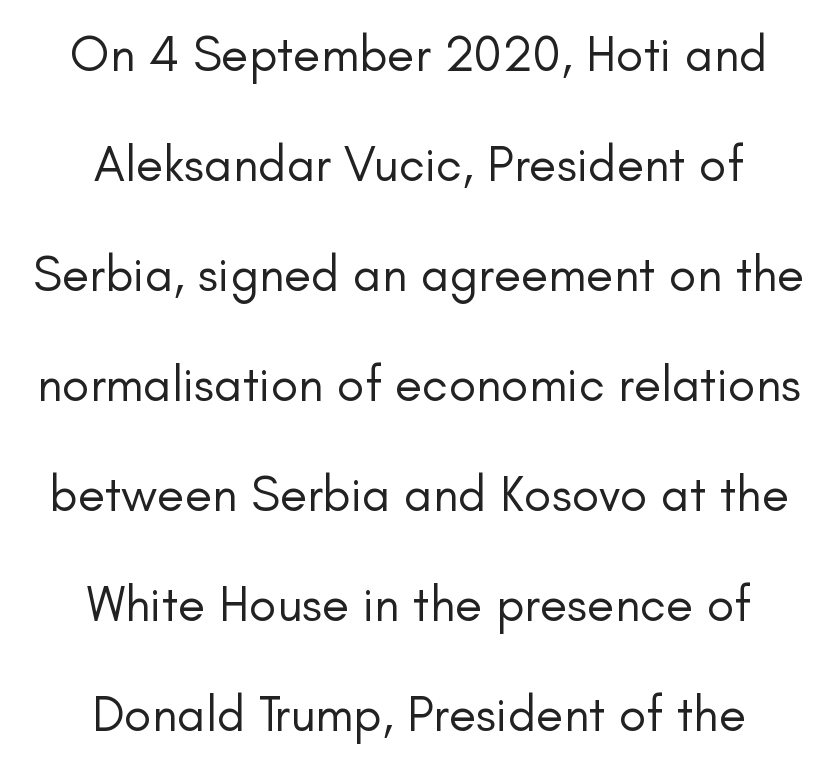
{"serif": "no", "italic": "no", "bold": "no", "weight": "regular", "width": "normal", "stroke_contrast": "low", "x_height": "small", "monospaced": "no", "underline": "no", "align": "center", "line_spacing": "loose", "line_spacing_ratio": 2.2, "letter_spacing": "normal", "letter_spacing_em": 0.0, "glyph_px": 50}
